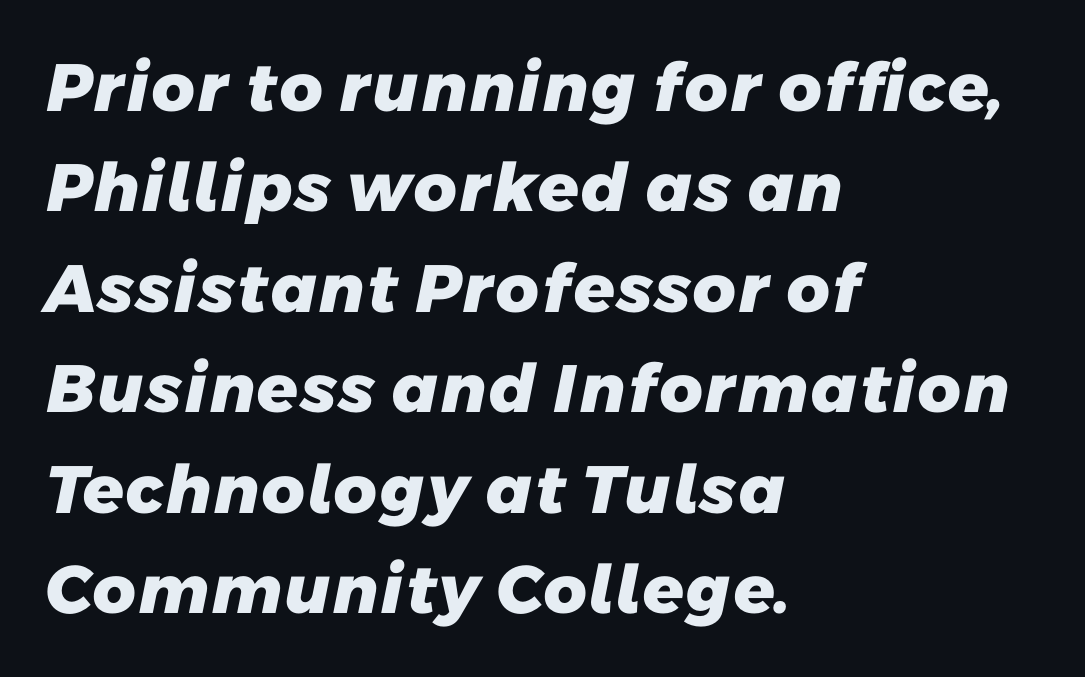
Q: Is the text bold? A: Yes.
Q: Is the typeface a serif or a sans-serif typeface? A: Sans-serif.
Q: Is the text underlined? A: No.
Q: How is the paragraph aligned? A: Left-aligned.
Q: Is the spacing between letters normal or unusually wide? A: Normal.
Q: Is the spacing between lines tight, normal or loose? A: Normal.
Q: Width (condensed, normal, or wide)? A: Normal.
Q: Stroke contrast? A: Low.
Q: x-height? A: Medium.
Q: Monospaced? A: No.
